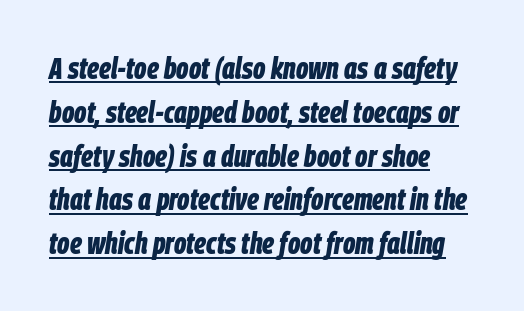
Regarding leading, the lines here are spaced in the standard way. These characters rest on top of a visible drawn line. The ragged edge is on the right, which tells us the setting is flush left. Students, note that the glyphs here touch the page at normal intervals. Thick stems and heavy bowls — unmistakably bold. Emphasis-style slanted type is in use.
